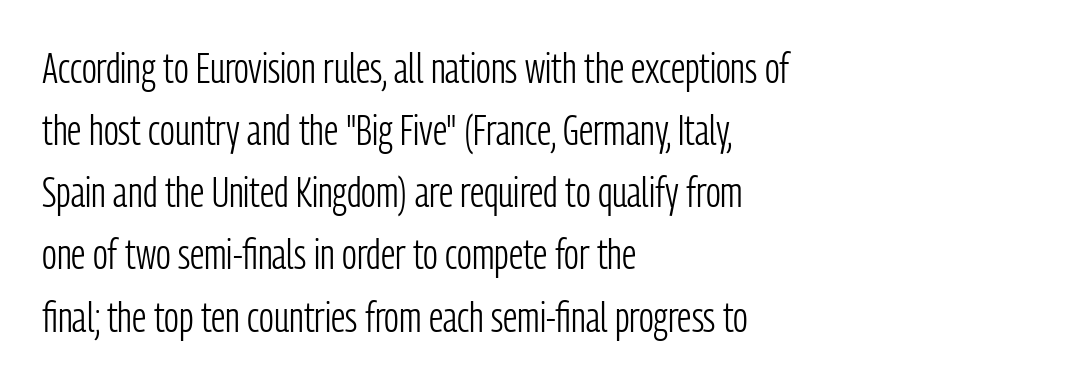
The image shows 42 px light, condensed sans-serif type, upright; set left-aligned, normal line spacing (1.48x), normal letter spacing, not underlined; low stroke contrast and a medium x-height.
